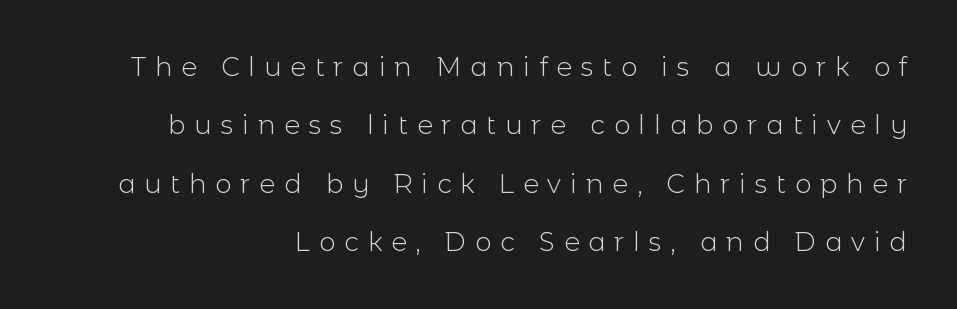
{"italic": "no", "bold": "no", "underline": "no", "align": "right", "line_spacing": "loose", "line_spacing_ratio": 2.25, "letter_spacing": "wide", "letter_spacing_em": 0.34, "glyph_px": 26}
